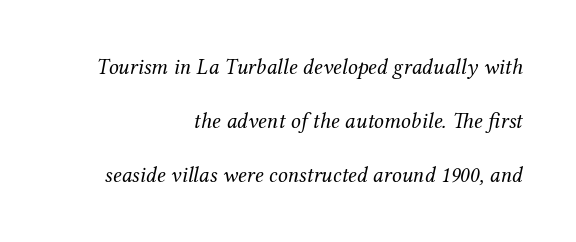
Q: Is the text bold? A: No.
Q: Is the text italic (slanted)? A: Yes, it leans right by about 12 degrees.
Q: Is the text underlined? A: No.
Q: How is the paragraph aligned? A: Right-aligned.
Q: Is the spacing between letters normal or unusually wide? A: Normal.
Q: Is the spacing between lines tight, normal or loose? A: Loose.
